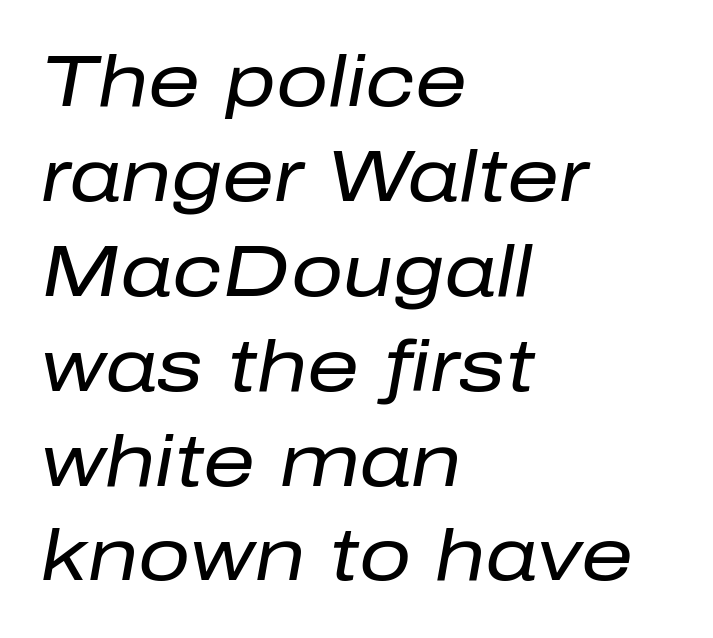
Nobody drew a line under any word here. Which margin do the lines hug? The left one — the right edge is uneven. Compared with ordinary roman type, these characters are visibly tilted. Caption: face not bold, strokes unweighted.
